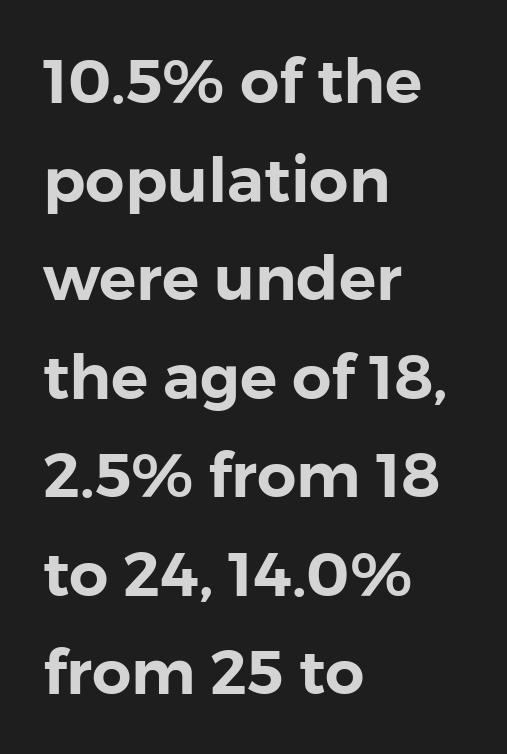
{"serif": "no", "italic": "no", "width": "normal", "stroke_contrast": "low", "x_height": "medium", "monospaced": "no", "underline": "no", "align": "left", "line_spacing": "normal", "line_spacing_ratio": 1.59, "letter_spacing": "normal", "letter_spacing_em": 0.0, "glyph_px": 62}
